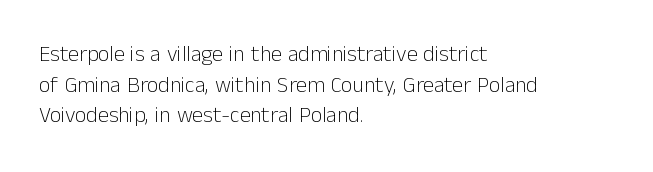
Here the glyphs are tracked normally, forming tight word shapes. This sample keeps an unexceptional amount of space between lines. Every character sits straight up, as roman type does. Each stroke keeps to a modest, everyday thickness or less. This rendering uses left alignment, leaving the right contour irregular. Descenders are the only things crossing below the line.
